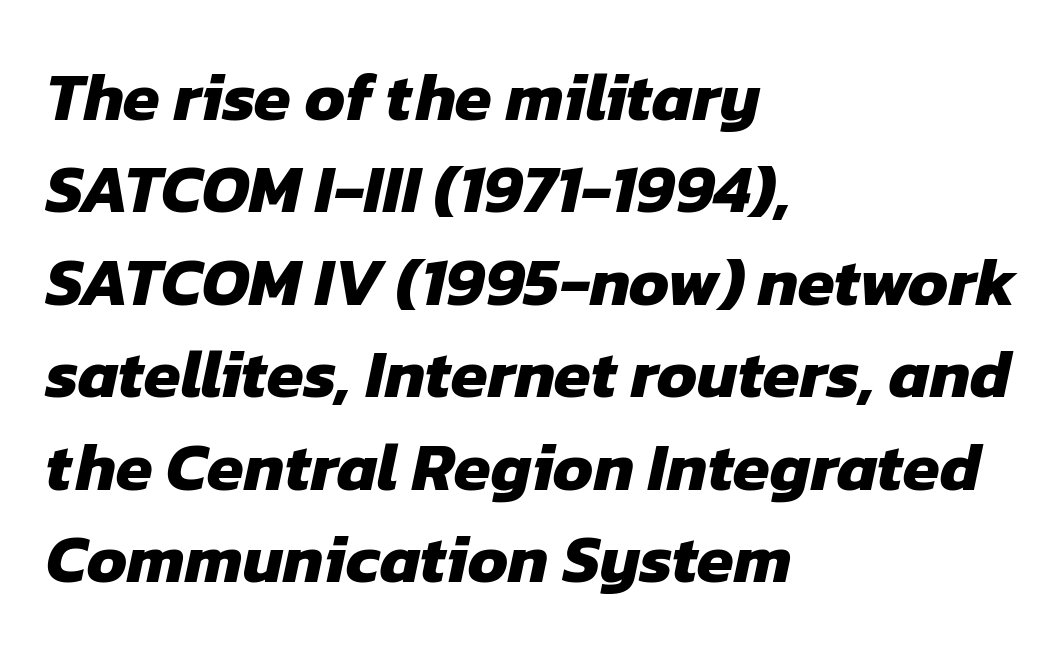
The image shows 67 px heavy sans-serif type; set left-aligned, normal line spacing (1.38x), normal letter spacing, not underlined; low stroke contrast and a medium x-height.
